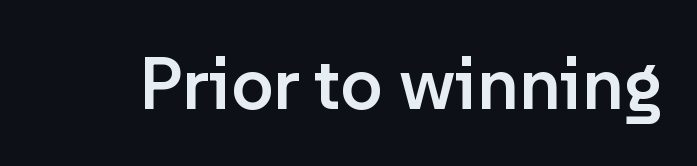
Q: Is the text bold? A: Semi-bold.
Q: Is the text italic (slanted)? A: No, it is upright.
Q: Is the typeface a serif or a sans-serif typeface? A: Sans-serif.
Q: Is the text underlined? A: No.
Q: Is the spacing between letters normal or unusually wide? A: Normal.
Q: Width (condensed, normal, or wide)? A: Normal.
Q: Stroke contrast? A: Low.
Q: x-height? A: Medium.
Q: Monospaced? A: No.
